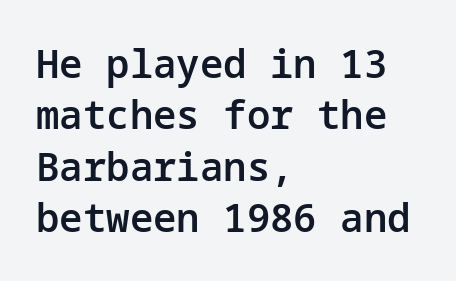
The image shows 39 px semibold sans-serif type, upright; set left-aligned, normal line spacing (1.32x), normal letter spacing, not underlined; low stroke contrast and a medium x-height.
